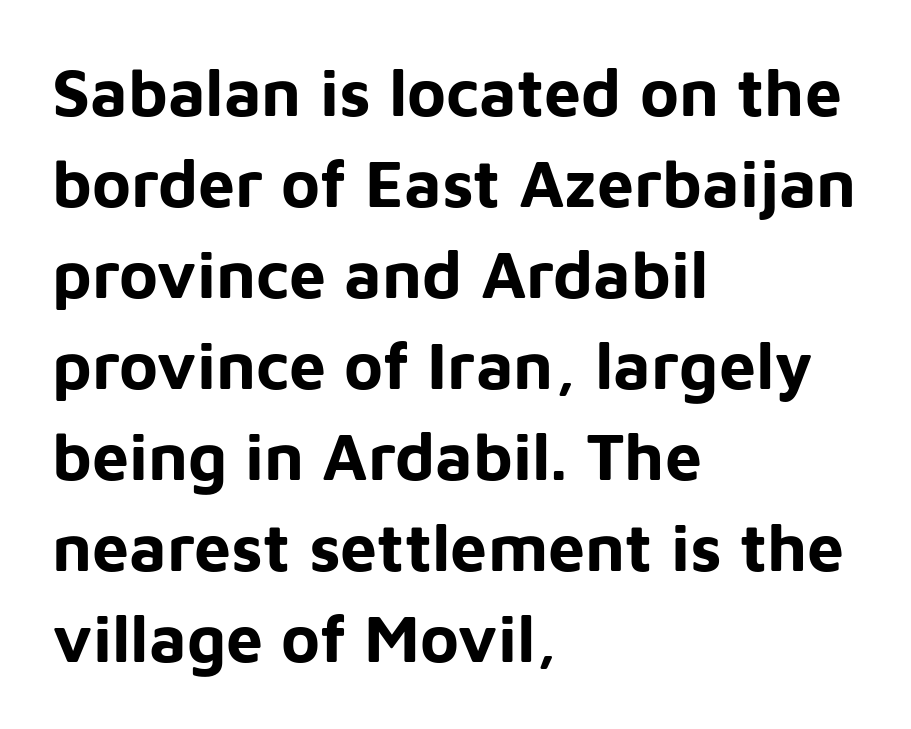
Clear beneath every line of the passage. Does the type have serifs? No, each stem ends abruptly. Does the leading feel generous? No, just average. The face used here is proportionally spaced, like ordinary book or web type. Ascenders rise straight up at ninety degrees. The setting favours the left margin, as ordinary paragraphs usually do.
